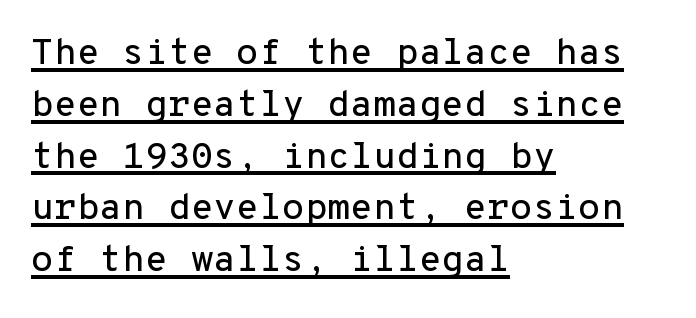
The image shows 37 px sans-serif type, upright, monospaced; set left-aligned, normal line spacing (1.4x), normal letter spacing, underlined; low stroke contrast and a medium x-height.
